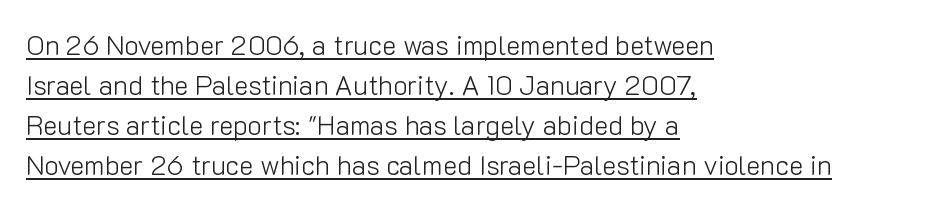
The image shows 27 px text type, upright; set left-aligned, normal line spacing (1.48x), normal letter spacing, underlined.
